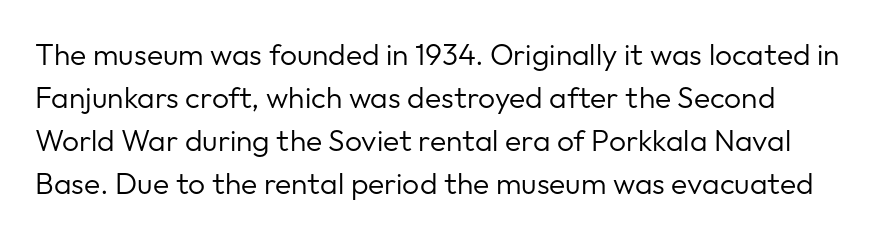
{"serif": "no", "italic": "no", "bold": "no", "weight": "regular", "width": "normal", "stroke_contrast": "low", "x_height": "medium", "monospaced": "no", "underline": "no", "line_spacing": "normal", "line_spacing_ratio": 1.43, "letter_spacing": "normal", "letter_spacing_em": 0.0, "glyph_px": 30}
